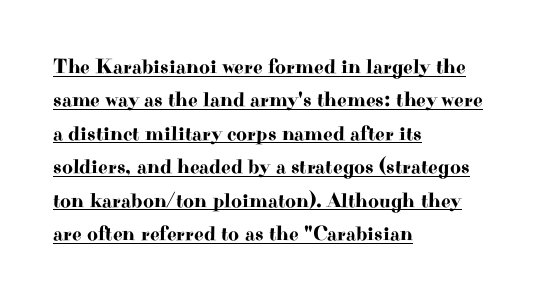
{"italic": "no", "underline": "yes", "align": "left", "line_spacing": "normal", "line_spacing_ratio": 1.59, "letter_spacing": "normal", "letter_spacing_em": 0.0, "glyph_px": 21}
